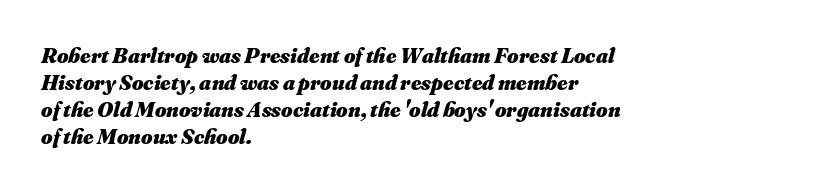
Q: Is the text bold? A: Yes.
Q: Is the text italic (slanted)? A: Yes, it leans right by about 16 degrees.
Q: Is the text underlined? A: No.
Q: How is the paragraph aligned? A: Left-aligned.
Q: Is the spacing between letters normal or unusually wide? A: Normal.
